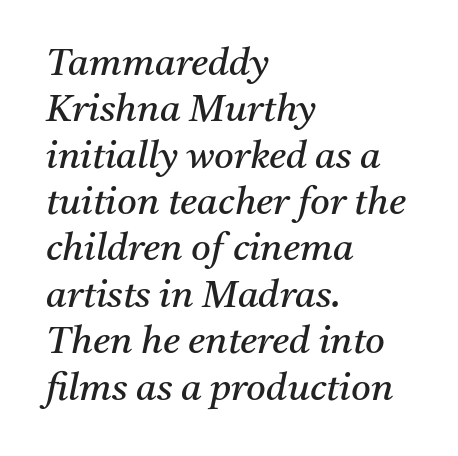
Q: Is the text bold? A: No.
Q: Is the text italic (slanted)? A: Yes, it leans right by about 11 degrees.
Q: Is the typeface a serif or a sans-serif typeface? A: Serif.
Q: Is the text underlined? A: No.
Q: How is the paragraph aligned? A: Left-aligned.
Q: Is the spacing between letters normal or unusually wide? A: Normal.
Q: Width (condensed, normal, or wide)? A: Normal.
Q: Stroke contrast? A: Medium.
Q: x-height? A: Medium.
Q: Monospaced? A: No.
